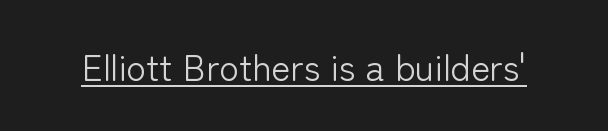
The font family rendered here belongs to the sans-serif group. Ink coverage per letter is moderate at most. This sample uses plain, unmodified letter spacing. The typesetter has applied underlining to the passage shown. Note the varied advance widths — an 'i' is clearly narrower than an 'm'.
